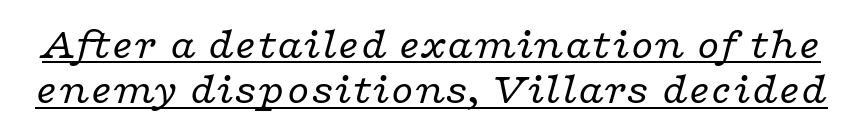
{"serif": "yes", "italic": "yes", "lean": "right", "slant_degrees": 16, "bold": "no", "weight": "regular", "width": "wide", "stroke_contrast": "low", "x_height": "medium", "monospaced": "no", "underline": "yes", "line_spacing": "tight", "line_spacing_ratio": 1.01, "letter_spacing": "normal", "letter_spacing_em": 0.0, "glyph_px": 45}
